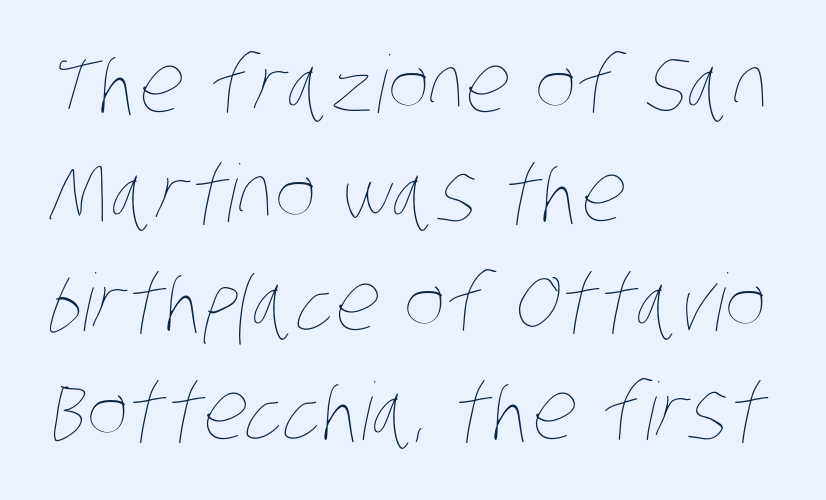
Caption: face not bold, strokes unweighted. The horizontal fit of the characters is conventional and even. No word sits above an underline. Caption: multi-line text, flush left, ragged right. The rendering uses natural spacing where letterforms have individual widths. Each new line begins a customary step beneath the previous one.
